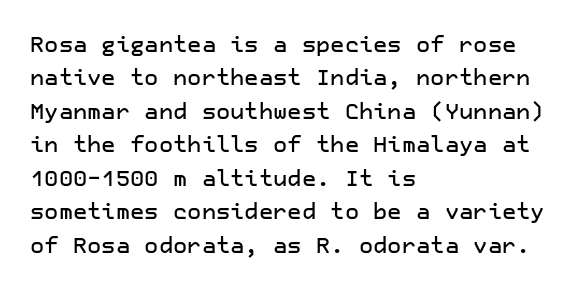
{"italic": "no", "underline": "no", "align": "left", "line_spacing": "normal", "line_spacing_ratio": 1.52, "letter_spacing": "normal", "letter_spacing_em": 0.0, "glyph_px": 22}
